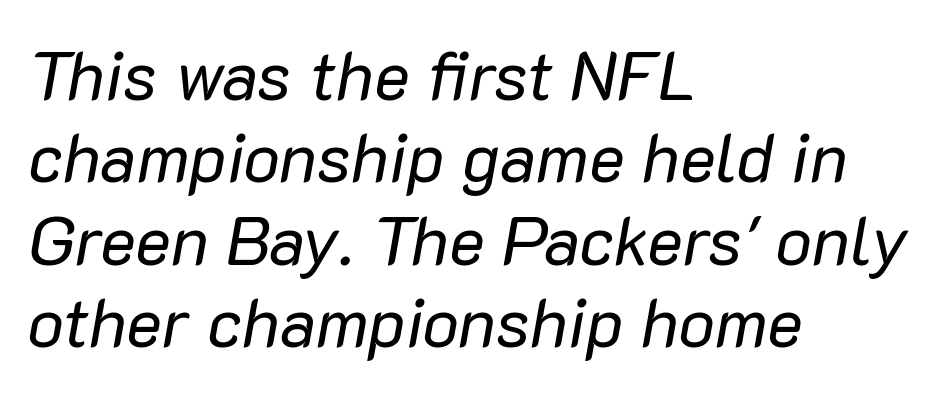
Q: Is the text bold? A: No.
Q: Is the text italic (slanted)? A: Yes, it leans right by about 10 degrees.
Q: Is the text underlined? A: No.
Q: How is the paragraph aligned? A: Left-aligned.
Q: Is the spacing between letters normal or unusually wide? A: Normal.
Q: Width (condensed, normal, or wide)? A: Normal.
Q: Stroke contrast? A: Low.
Q: x-height? A: Medium.
Q: Monospaced? A: No.
